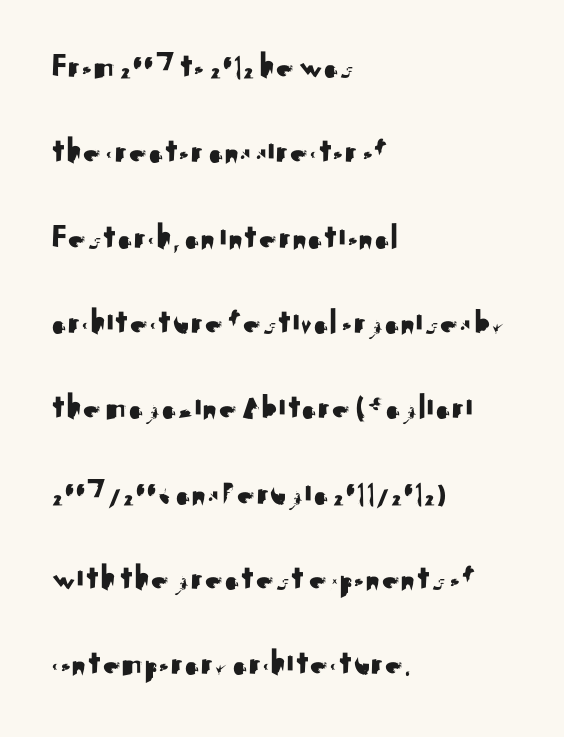
{"serif": "no", "italic": "no", "width": "normal", "stroke_contrast": "medium", "x_height": "small", "monospaced": "no", "underline": "no", "align": "left", "line_spacing": "loose", "line_spacing_ratio": 2.37, "letter_spacing": "normal", "letter_spacing_em": 0.0, "glyph_px": 36}
